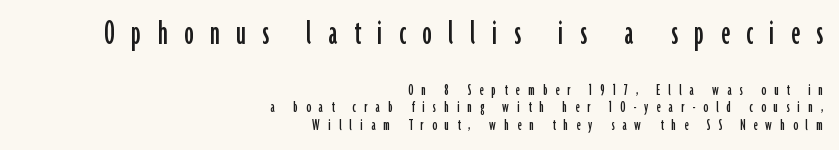
The image shows 37 px condensed sans-serif type, upright; set right-aligned, tight line spacing (0.96x), unusually wide letter spacing (+0.45 em), not underlined; the first (top) block is 2.06x larger; low stroke contrast and a medium x-height.
